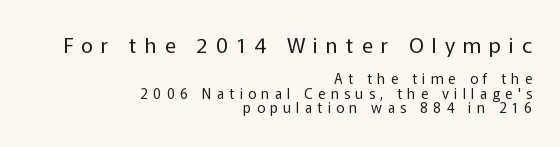
{"italic": "no", "bold": "no", "underline": "no", "align": "right", "line_spacing": "tight", "line_spacing_ratio": 1.05, "letter_spacing": "wide", "letter_spacing_em": 0.38, "larger_block": "first", "size_ratio": 1.5, "glyph_px": 21}
